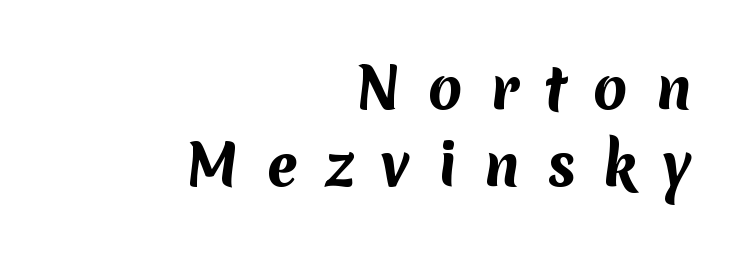
Q: Is the text bold? A: Yes.
Q: Is the typeface a serif or a sans-serif typeface? A: Sans-serif.
Q: Is the text underlined? A: No.
Q: How is the paragraph aligned? A: Right-aligned.
Q: Is the spacing between letters normal or unusually wide? A: Unusually wide.
Q: Is the spacing between lines tight, normal or loose? A: Normal.
Q: Width (condensed, normal, or wide)? A: Normal.
Q: Stroke contrast? A: Medium.
Q: x-height? A: Medium.
Q: Monospaced? A: No.
